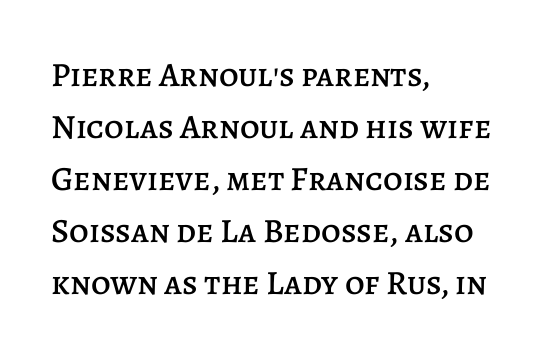
In terms of posture, this sample is upright. Short note: letters normally spaced. Alignment: flush left. Clear beneath every line of the passage. Students, observe: this is what conventionally led text looks like. You could not count columns in this text — the font is proportionally spaced.
